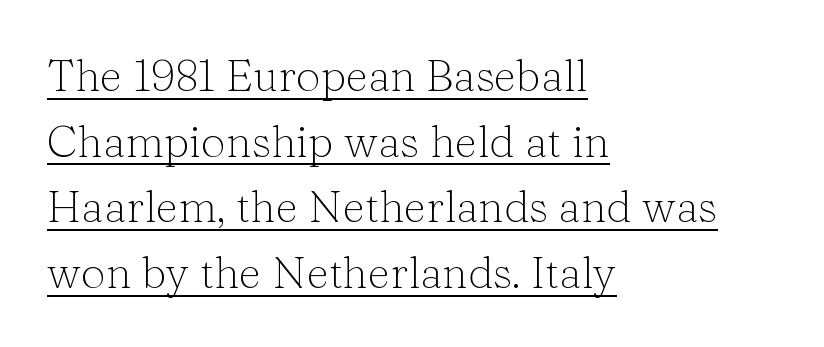
A typesetter would call this leading conventional body-copy spacing. A typesetter would call this proportional, since set widths differ per character. No chunkiness to these letters — they're not bold. This is underlined copy, the kind a proofreader might mark for attention. Do the letters lean? They stand straight. To sum up the face: it has serifs.
